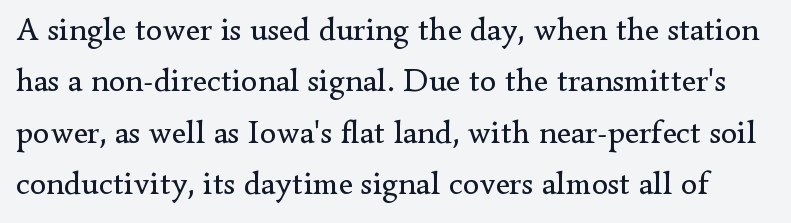
The image shows 33 px regular-weight serif type, upright; set normal line spacing (1.56x), normal letter spacing, not underlined; low stroke contrast and a small x-height.
